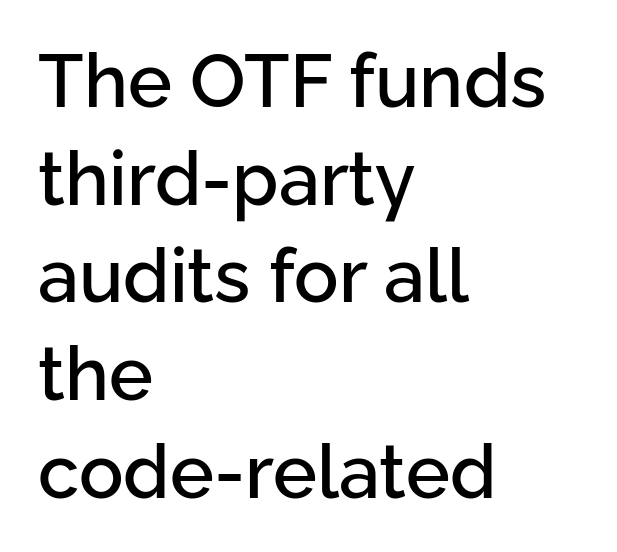
Q: Is the text italic (slanted)? A: No, it is upright.
Q: Is the typeface a serif or a sans-serif typeface? A: Sans-serif.
Q: Is the text underlined? A: No.
Q: How is the paragraph aligned? A: Left-aligned.
Q: Is the spacing between letters normal or unusually wide? A: Normal.
Q: Is the spacing between lines tight, normal or loose? A: Normal.
Q: Width (condensed, normal, or wide)? A: Normal.
Q: Stroke contrast? A: Low.
Q: x-height? A: Medium.
Q: Monospaced? A: No.
